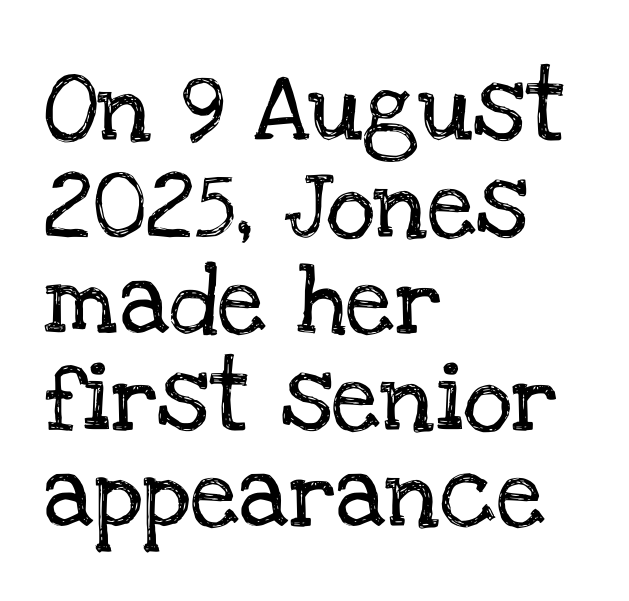
Q: Is the text italic (slanted)? A: No, it is upright.
Q: Is the typeface a serif or a sans-serif typeface? A: Serif.
Q: Is the text underlined? A: No.
Q: How is the paragraph aligned? A: Left-aligned.
Q: Is the spacing between letters normal or unusually wide? A: Normal.
Q: Is the spacing between lines tight, normal or loose? A: Normal.
Q: Width (condensed, normal, or wide)? A: Normal.
Q: Stroke contrast? A: Low.
Q: x-height? A: Large.
Q: Monospaced? A: No.
